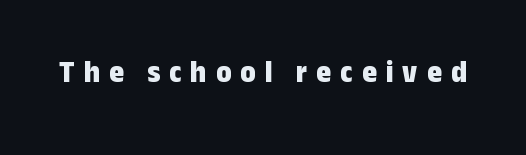
Is this a fixed-width face? No — the glyphs have proportional, varying widths. The typeface chosen for these lines omits serifs. Here the glyphs are tracked loosely, breaking word shapes into spaced letters. In terms of weight, the rendering is a true, heavy bold. The gap between lines stays unmarked.
